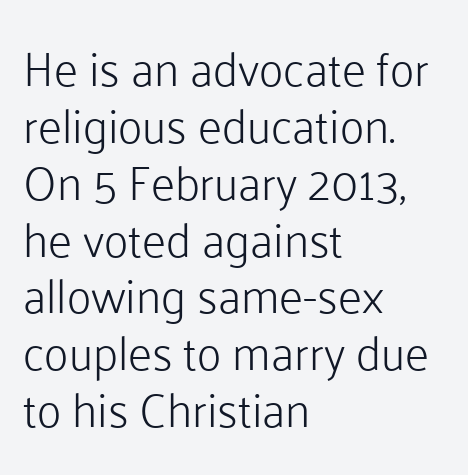
Q: Is the text bold? A: No.
Q: Is the text italic (slanted)? A: No, it is upright.
Q: Is the typeface a serif or a sans-serif typeface? A: Sans-serif.
Q: Is the text underlined? A: No.
Q: How is the paragraph aligned? A: Left-aligned.
Q: Is the spacing between letters normal or unusually wide? A: Normal.
Q: Width (condensed, normal, or wide)? A: Normal.
Q: Stroke contrast? A: Low.
Q: x-height? A: Medium.
Q: Monospaced? A: No.
